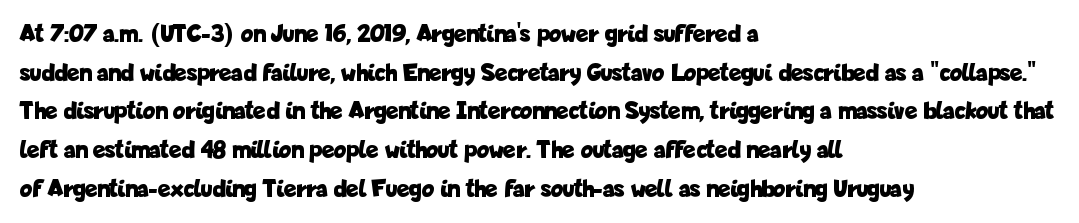
Q: Is the text bold? A: Yes.
Q: Is the text italic (slanted)? A: No, it is upright.
Q: Is the text underlined? A: No.
Q: How is the paragraph aligned? A: Left-aligned.
Q: Is the spacing between letters normal or unusually wide? A: Normal.
Q: Is the spacing between lines tight, normal or loose? A: Normal.
